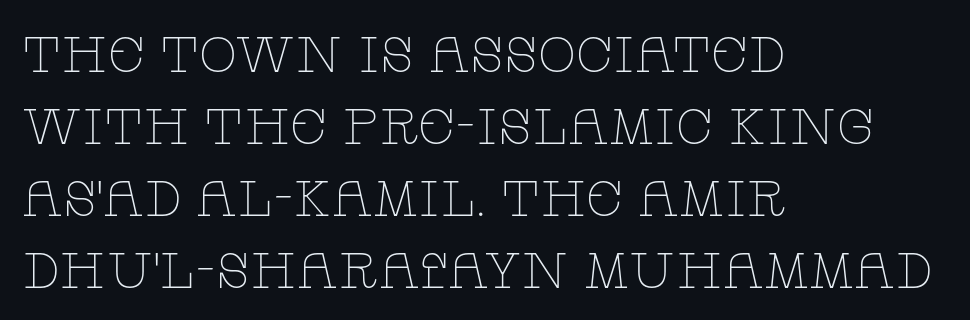
This sample has the flowing, uneven cadence of proportional lettering. Posture: straight, roman, zero tilt. Leading: standard. Line starts are locked; line ends wander. Here the glyphs are tracked normally, forming tight word shapes. The font sits on the lighter half of the weight spectrum, regular included.
